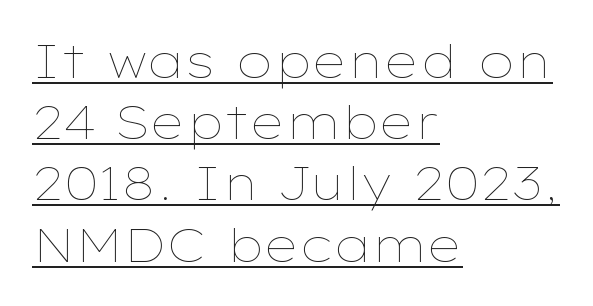
The image shows 46 px thin, wide type, upright; set left-aligned, normal line spacing (1.33x), normal letter spacing, underlined; low stroke contrast and a medium x-height.
